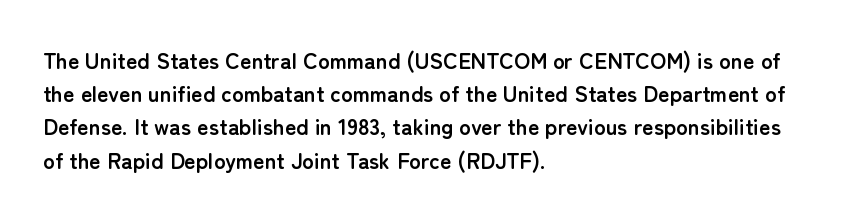
{"italic": "no", "bold": "yes", "underline": "no", "align": "left", "line_spacing": "normal", "line_spacing_ratio": 1.51, "letter_spacing": "normal", "letter_spacing_em": 0.0, "glyph_px": 22}
